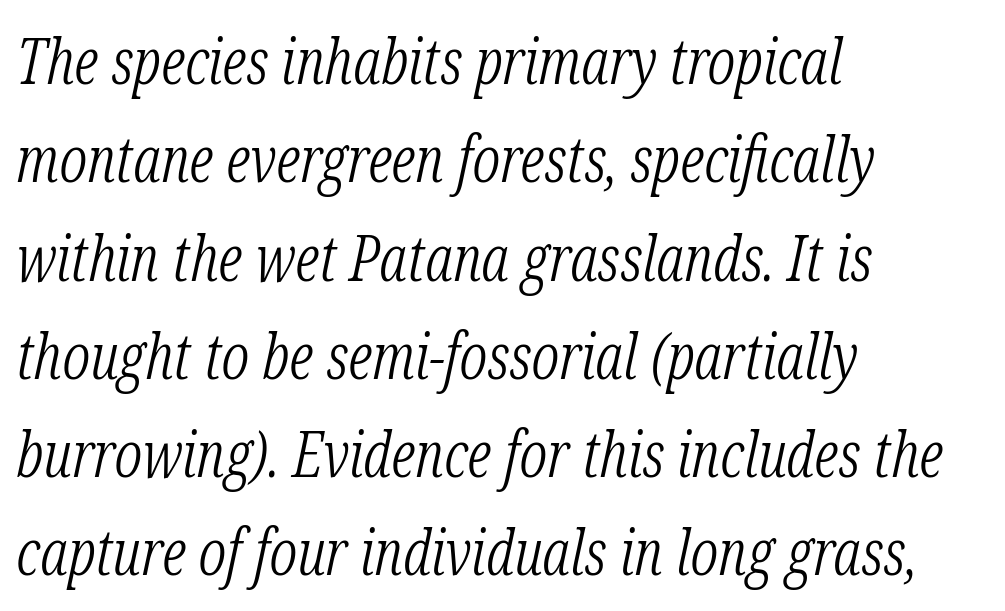
Q: Is the text bold? A: No.
Q: Is the text italic (slanted)? A: Yes, it leans right by about 12 degrees.
Q: Is the typeface a serif or a sans-serif typeface? A: Serif.
Q: Is the text underlined? A: No.
Q: How is the paragraph aligned? A: Left-aligned.
Q: Is the spacing between letters normal or unusually wide? A: Normal.
Q: Is the spacing between lines tight, normal or loose? A: Normal.
Q: Width (condensed, normal, or wide)? A: Condensed.
Q: Stroke contrast? A: Low.
Q: x-height? A: Medium.
Q: Monospaced? A: No.
